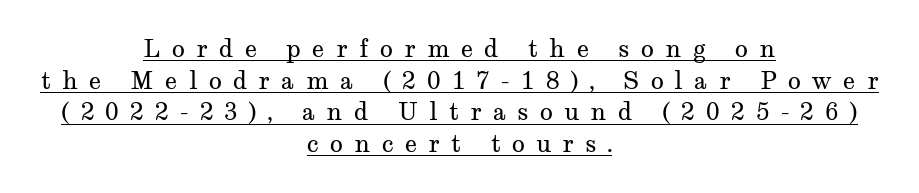
{"italic": "no", "bold": "no", "underline": "yes", "align": "center", "line_spacing": "normal", "line_spacing_ratio": 1.32, "letter_spacing": "wide", "letter_spacing_em": 0.47, "glyph_px": 24}
